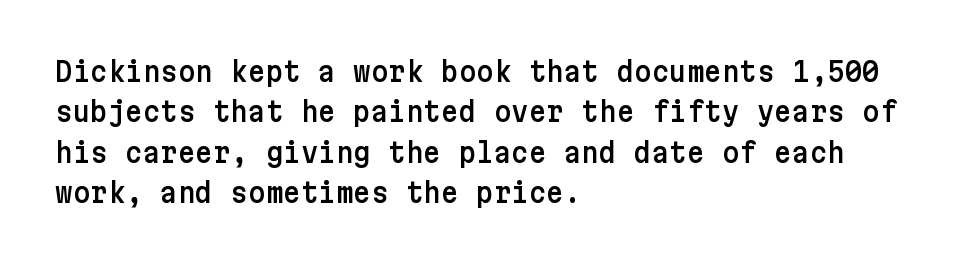
The image shows 27 px text type, upright; set left-aligned, normal line spacing (1.5x), normal letter spacing, not underlined.
